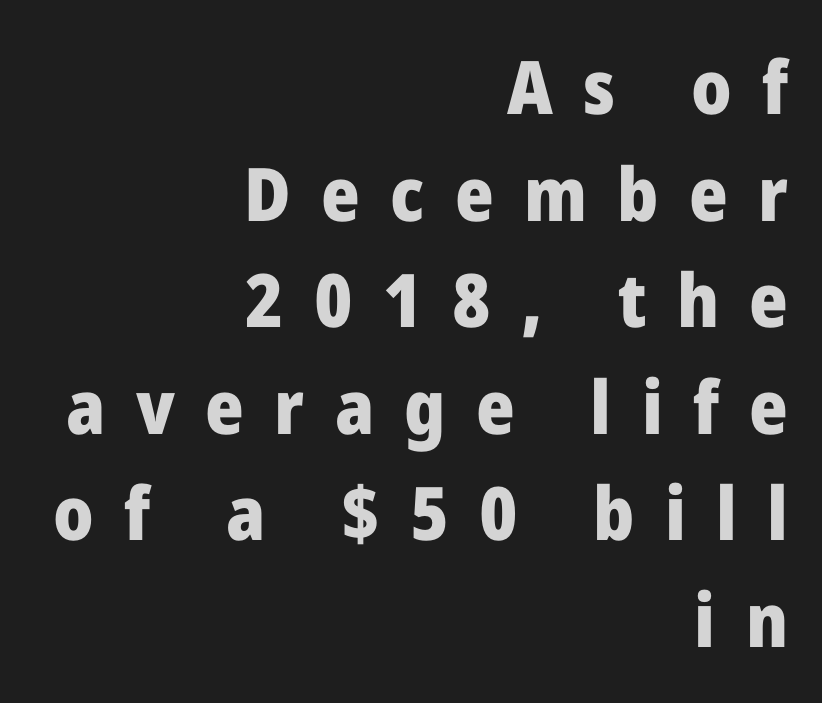
Note the varied advance widths — an 'i' is clearly narrower than an 'm'. The foot of each line stays bare and open. Successive baselines arrive at the customary interval. This sample is right-justified, so line beginnings fall wherever the words allow. The font family rendered here belongs to the sans-serif group. Heft: maximum for text — a bold.
